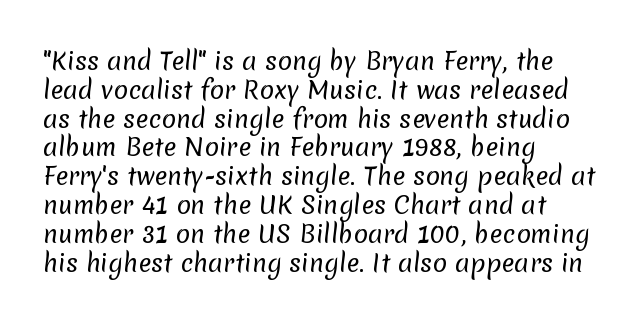
The image shows 24 px text type; set left-aligned, line spacing 1.2x, normal letter spacing, not underlined.
